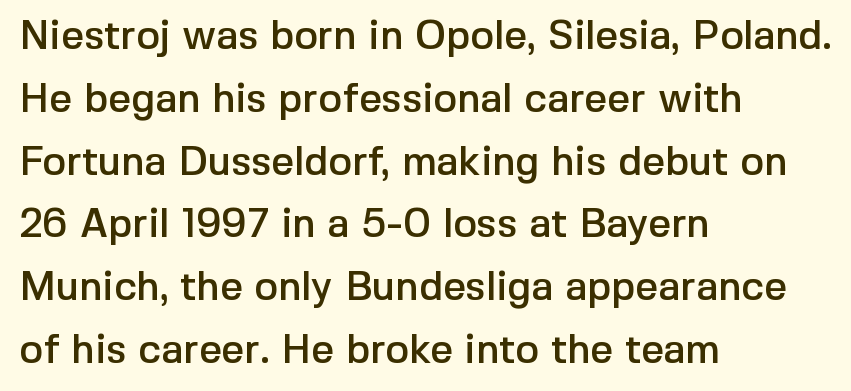
These lines were composed using upright roman letters. The glyphs in this specimen are sans serif. The space beneath each line is pristine and unruled. The letters advance in unequal steps, a hallmark of proportional type. All the whitespace from short lines collects on the right.
